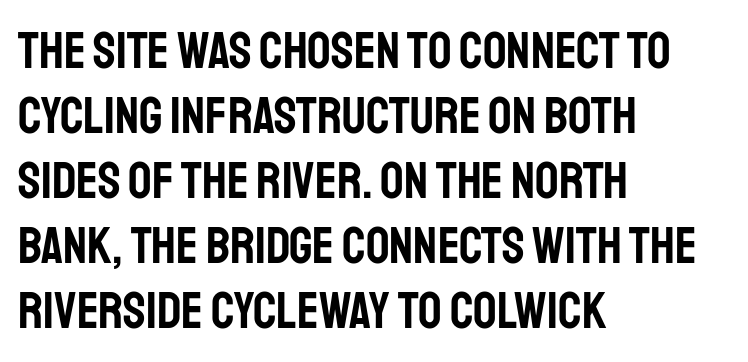
The image shows 52 px condensed sans-serif type, upright; set left-aligned, normal line spacing (1.25x), normal letter spacing, not underlined; low stroke contrast and a large x-height.
